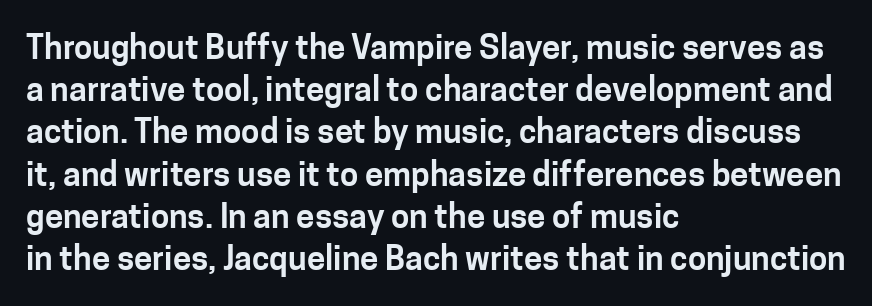
The image shows 33 px sans-serif type, upright; set left-aligned, normal line spacing (1.28x), normal letter spacing, not underlined; low stroke contrast and a medium x-height.
